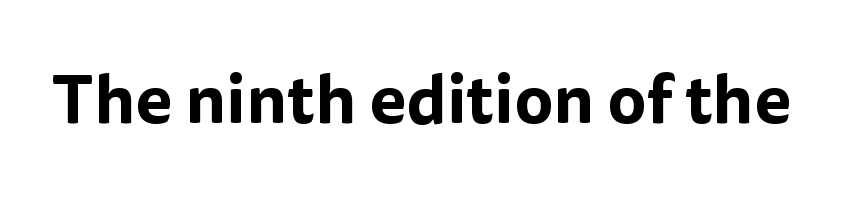
Note: no serifs on the glyphs. The foot of each line stays bare and open. The lettering stays uniformly vertical, giving the passage a roman look. Note the varied advance widths — an 'i' is clearly narrower than an 'm'. Characters follow at the spacing the type designer built in.
